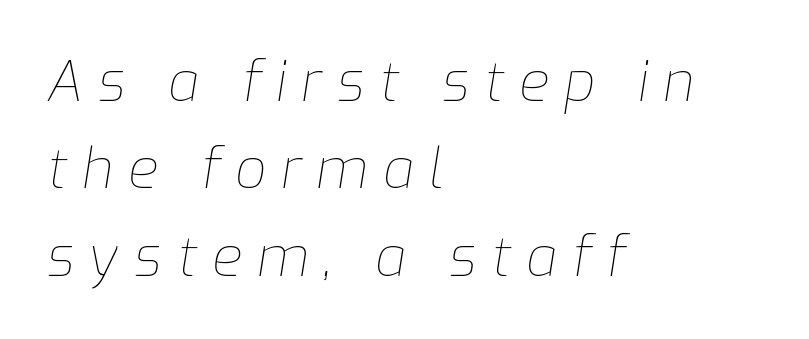
Q: Is the text bold? A: No.
Q: Is the text italic (slanted)? A: Yes, it leans right by about 9 degrees.
Q: Is the text underlined? A: No.
Q: How is the paragraph aligned? A: Left-aligned.
Q: Is the spacing between letters normal or unusually wide? A: Unusually wide.
Q: Is the spacing between lines tight, normal or loose? A: Normal.
Q: Width (condensed, normal, or wide)? A: Normal.
Q: Stroke contrast? A: Low.
Q: x-height? A: Medium.
Q: Monospaced? A: No.
